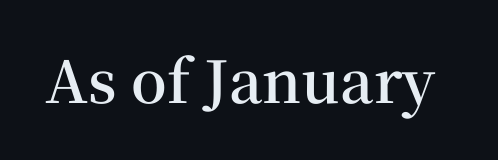
The lettering stays uniformly vertical, giving the passage a roman look. Nobody drew a line under any word here. You could call the tracking neutral — neither tight nor loose. Looks like regular typesetting: each glyph gets only the width it needs. Strokes here are thickened, but only to semibold level.
